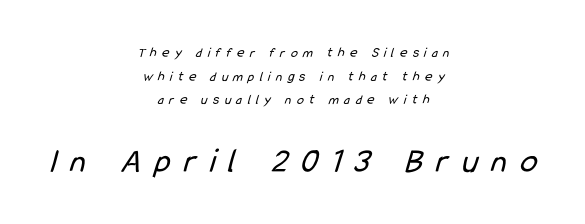
Q: Is the text bold? A: No.
Q: Is the typeface a serif or a sans-serif typeface? A: Sans-serif.
Q: Is the text underlined? A: No.
Q: How is the paragraph aligned? A: Centered.
Q: Is the spacing between letters normal or unusually wide? A: Unusually wide.
Q: Is the spacing between lines tight, normal or loose? A: Normal.
Q: Which block of text is set in a larger size, the first (top) or the second (bottom)? A: The second (bottom) one.
Q: Width (condensed, normal, or wide)? A: Condensed.
Q: Stroke contrast? A: Low.
Q: x-height? A: Medium.
Q: Monospaced? A: No.
